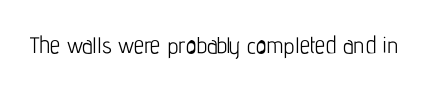
Q: Is the text bold? A: No.
Q: Is the text italic (slanted)? A: No, it is upright.
Q: Is the text underlined? A: No.
Q: Is the spacing between letters normal or unusually wide? A: Normal.
